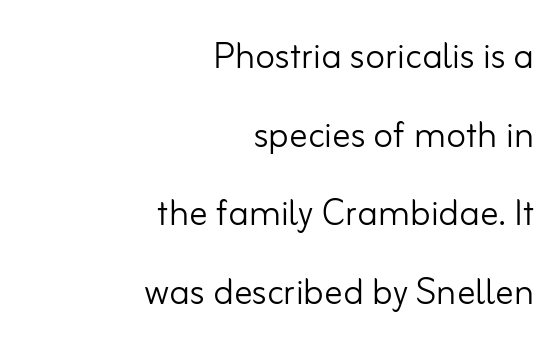
The image shows 46 px light sans-serif type, upright; set right-aligned, line spacing 1.71x, normal letter spacing, not underlined; low stroke contrast and a small x-height.
